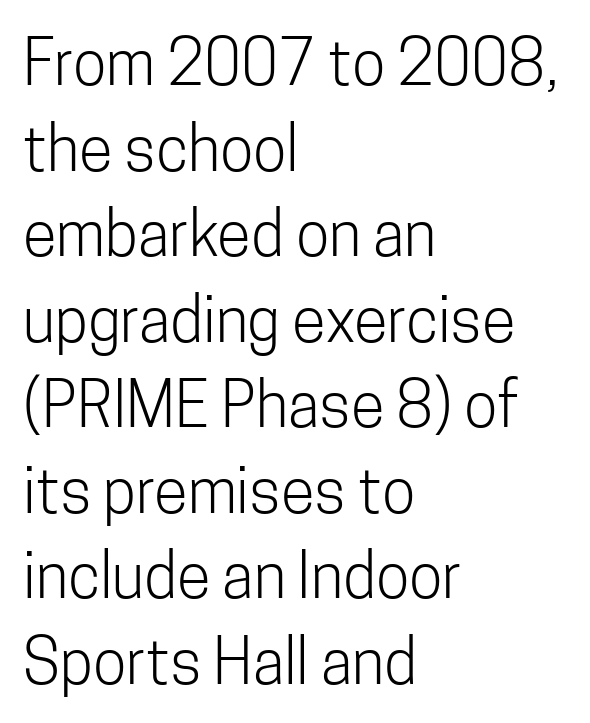
{"serif": "no", "italic": "no", "bold": "no", "weight": "light", "width": "condensed", "stroke_contrast": "low", "x_height": "medium", "monospaced": "no", "underline": "no", "align": "left", "line_spacing": "normal", "line_spacing_ratio": 1.38, "letter_spacing": "normal", "letter_spacing_em": 0.0, "glyph_px": 62}
